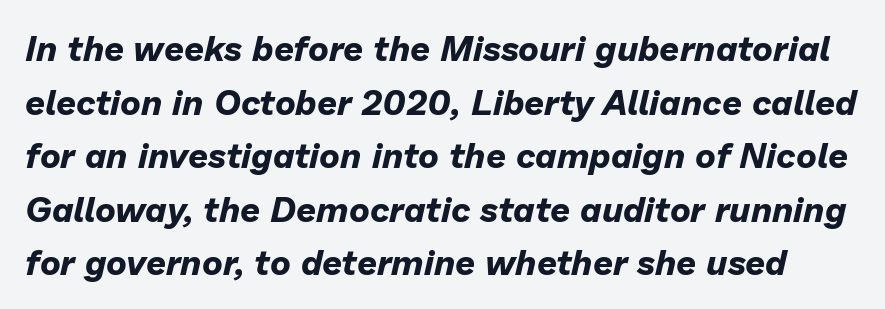
Q: Is the text bold? A: Yes.
Q: Is the text italic (slanted)? A: Yes, it leans right by about 13 degrees.
Q: Is the text underlined? A: No.
Q: Is the spacing between letters normal or unusually wide? A: Normal.
Q: Is the spacing between lines tight, normal or loose? A: Normal.
Q: Width (condensed, normal, or wide)? A: Normal.
Q: Stroke contrast? A: Low.
Q: x-height? A: Medium.
Q: Monospaced? A: No.
